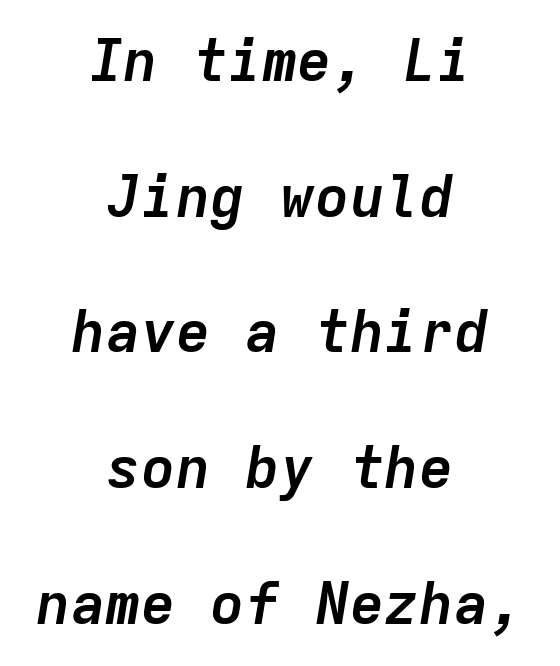
{"italic": "yes", "lean": "right", "slant_degrees": 9, "bold": "yes", "weight": "semibold", "width": "normal", "stroke_contrast": "low", "x_height": "medium", "monospaced": "yes", "underline": "no", "align": "center", "line_spacing": "loose", "line_spacing_ratio": 2.34, "letter_spacing": "normal", "letter_spacing_em": 0.0, "glyph_px": 58}
